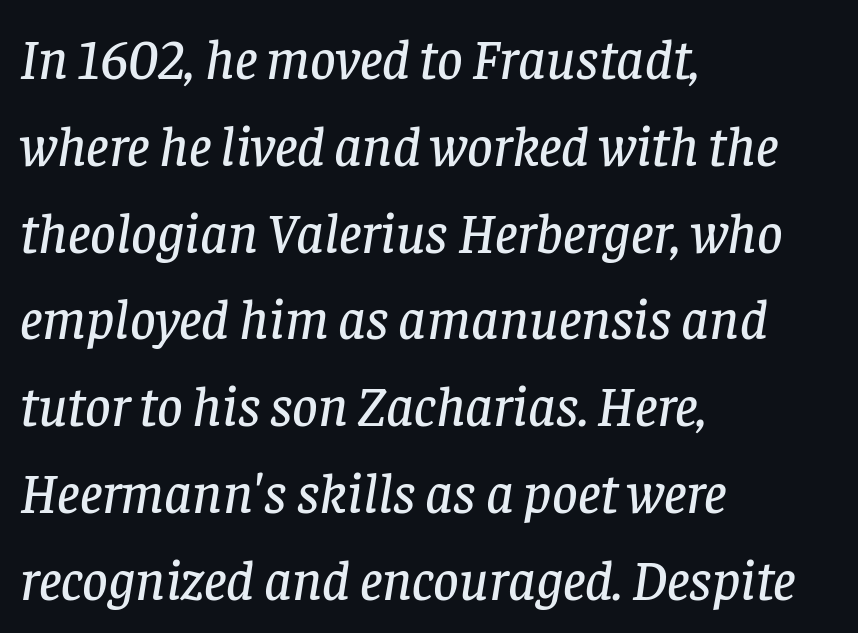
{"serif": "yes", "italic": "yes", "lean": "right", "slant_degrees": 8, "width": "normal", "stroke_contrast": "low", "x_height": "large", "monospaced": "no", "underline": "no", "align": "left", "line_spacing": "normal", "line_spacing_ratio": 1.55, "letter_spacing": "normal", "letter_spacing_em": 0.0, "glyph_px": 56}
